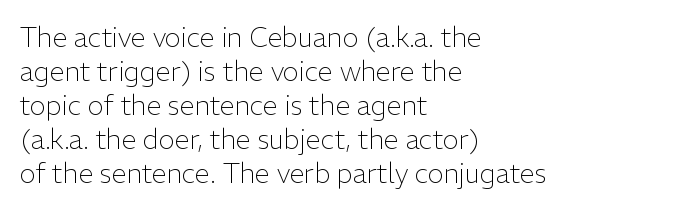
Q: Is the text bold? A: No.
Q: Is the text italic (slanted)? A: No, it is upright.
Q: Is the text underlined? A: No.
Q: How is the paragraph aligned? A: Left-aligned.
Q: Is the spacing between letters normal or unusually wide? A: Normal.
Q: Is the spacing between lines tight, normal or loose? A: Normal.
